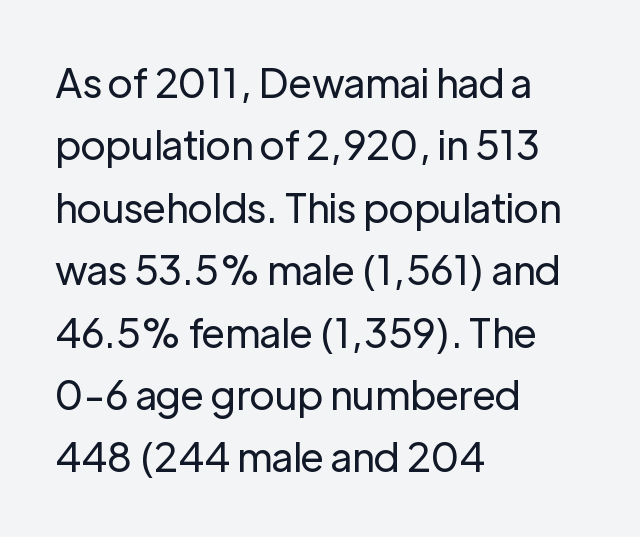
The letters advance in unequal steps, a hallmark of proportional type. A light-to-regular cut is what we see here. Alignment: flush left. Successive baselines arrive at the customary interval. The words here are not underlined. Every character sits straight up, as roman type does.
